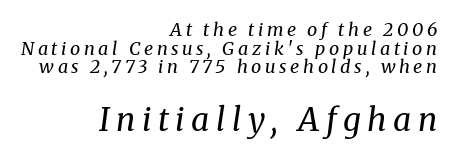
The image shows 32 px regular-weight serif type, italic (leaning right); set right-aligned, tight line spacing (1.03x), unusually wide letter spacing (+0.2 em), not underlined; the second (bottom) block is 1.78x larger; medium stroke contrast and a medium x-height.
